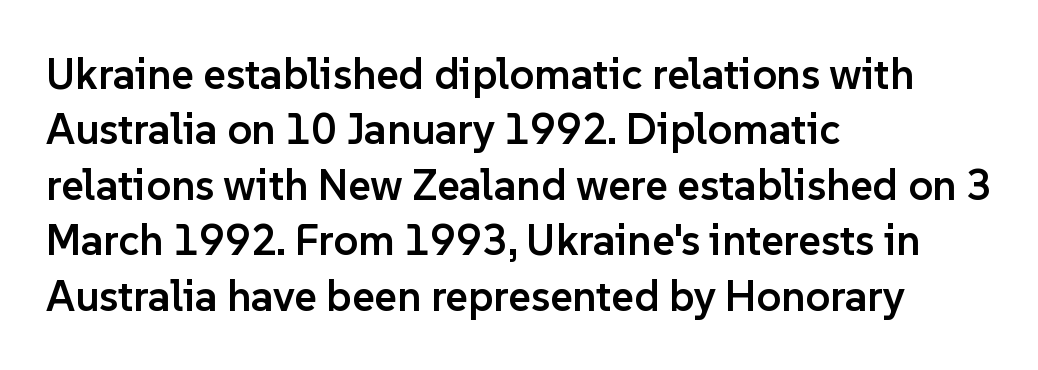
Q: Is the text bold? A: Semi-bold.
Q: Is the text italic (slanted)? A: No, it is upright.
Q: Is the typeface a serif or a sans-serif typeface? A: Sans-serif.
Q: Is the text underlined? A: No.
Q: How is the paragraph aligned? A: Left-aligned.
Q: Is the spacing between letters normal or unusually wide? A: Normal.
Q: Is the spacing between lines tight, normal or loose? A: Normal.
Q: Width (condensed, normal, or wide)? A: Normal.
Q: Stroke contrast? A: Low.
Q: x-height? A: Medium.
Q: Monospaced? A: No.
